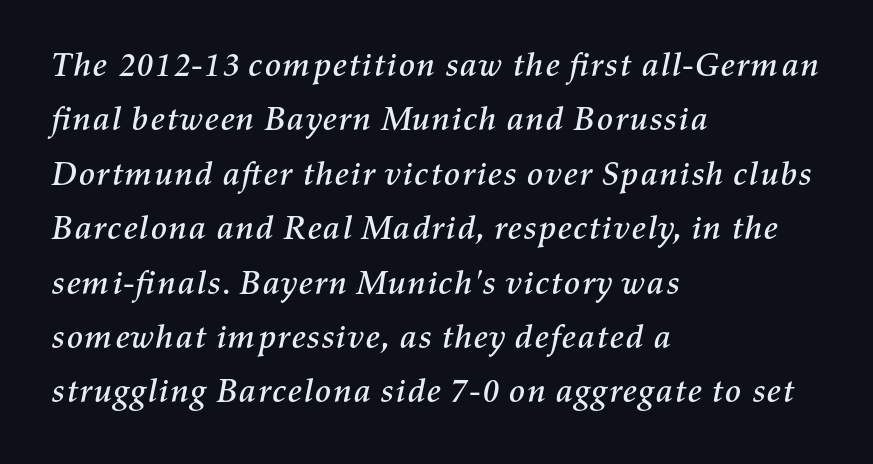
The image shows 34 px text type, italic (leaning right); set left-aligned, normal line spacing (1.6x), normal letter spacing, not underlined; medium stroke contrast and a medium x-height.
